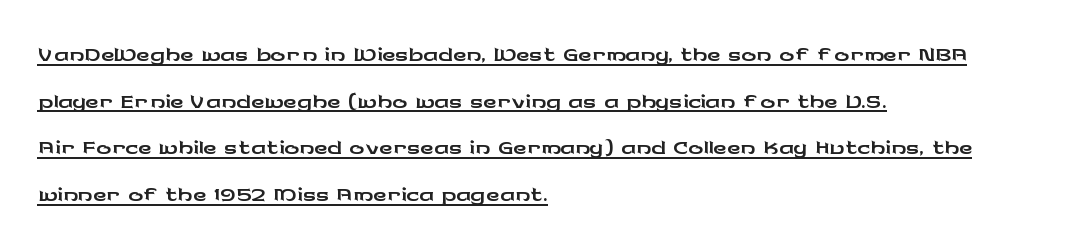
Vertical spacing — default. Italic? Not at all — the glyphs are vertical. The glyphs in this specimen are sans serif. These lines are rendered in a variable-pitch font. Decoration check: the copy is underlined.
